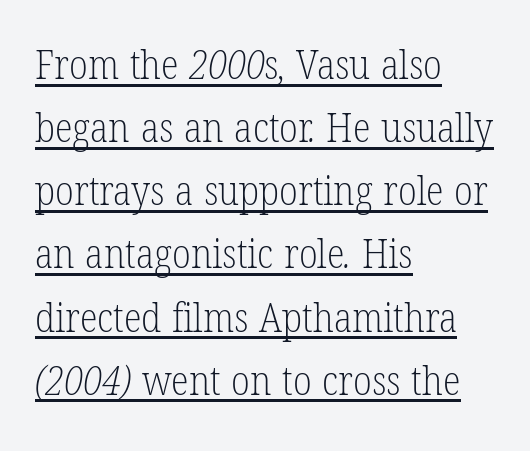
Q: Is the text bold? A: No.
Q: Is the typeface a serif or a sans-serif typeface? A: Serif.
Q: Is the text underlined? A: Yes.
Q: How is the paragraph aligned? A: Left-aligned.
Q: Is the spacing between letters normal or unusually wide? A: Normal.
Q: Is the spacing between lines tight, normal or loose? A: Normal.
Q: Width (condensed, normal, or wide)? A: Condensed.
Q: Stroke contrast? A: Low.
Q: x-height? A: Medium.
Q: Monospaced? A: No.
